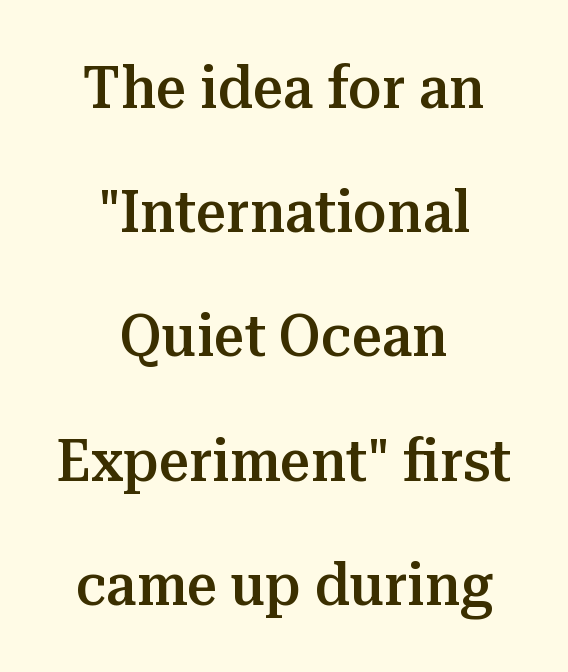
{"serif": "yes", "italic": "no", "bold": "semi", "weight": "semibold", "width": "normal", "stroke_contrast": "medium", "x_height": "medium", "monospaced": "no", "underline": "no", "align": "center", "line_spacing": "loose", "line_spacing_ratio": 2.07, "letter_spacing": "normal", "letter_spacing_em": 0.0, "glyph_px": 60}
